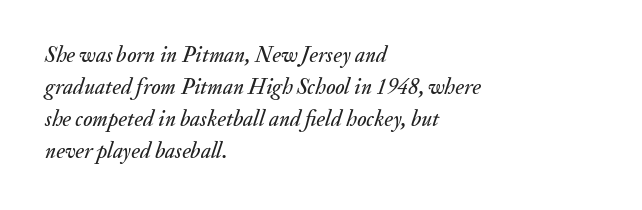
The image shows 22 px text type, italic (leaning right); set left-aligned, normal line spacing (1.46x), normal letter spacing, not underlined.
